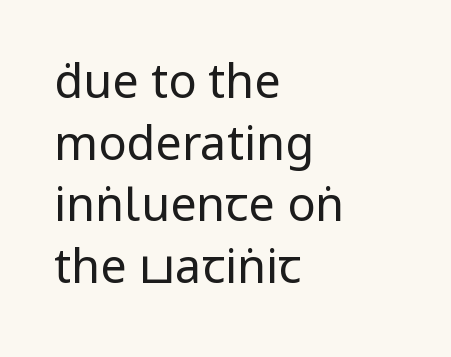
The image shows 47 px regular-weight, condensed sans-serif type, upright; set left-aligned, normal line spacing (1.31x), normal letter spacing, not underlined; low stroke contrast and a large x-height.
